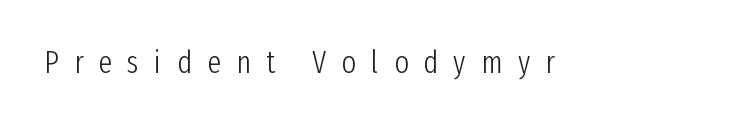
The image shows 31 px light, condensed sans-serif type, upright; set unusually wide letter spacing (+0.49 em), not underlined; low stroke contrast and a medium x-height.
